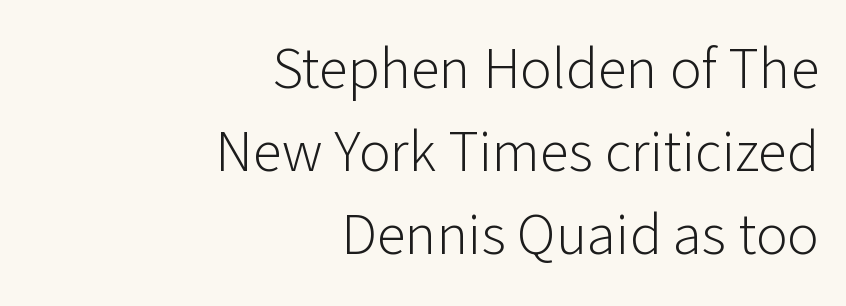
Q: Is the text bold? A: No.
Q: Is the text italic (slanted)? A: No, it is upright.
Q: Is the typeface a serif or a sans-serif typeface? A: Sans-serif.
Q: Is the text underlined? A: No.
Q: How is the paragraph aligned? A: Right-aligned.
Q: Is the spacing between letters normal or unusually wide? A: Normal.
Q: Is the spacing between lines tight, normal or loose? A: Normal.
Q: Width (condensed, normal, or wide)? A: Normal.
Q: Stroke contrast? A: Low.
Q: x-height? A: Medium.
Q: Monospaced? A: No.
